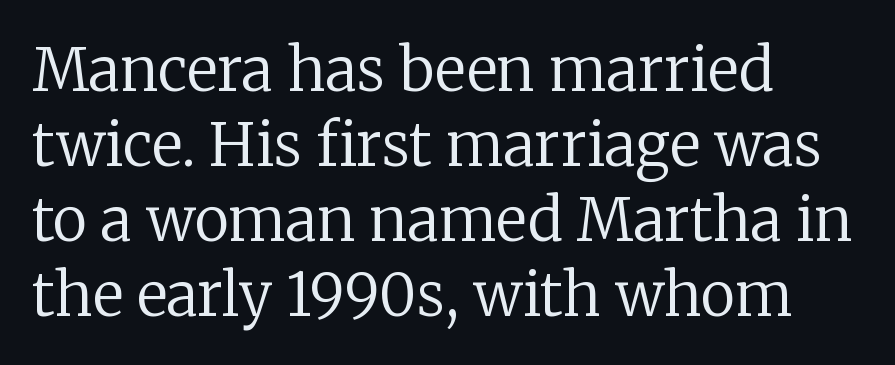
The image shows 59 px regular-weight serif type, upright; set left-aligned, normal line spacing (1.27x), normal letter spacing, not underlined; low stroke contrast and a medium x-height.
